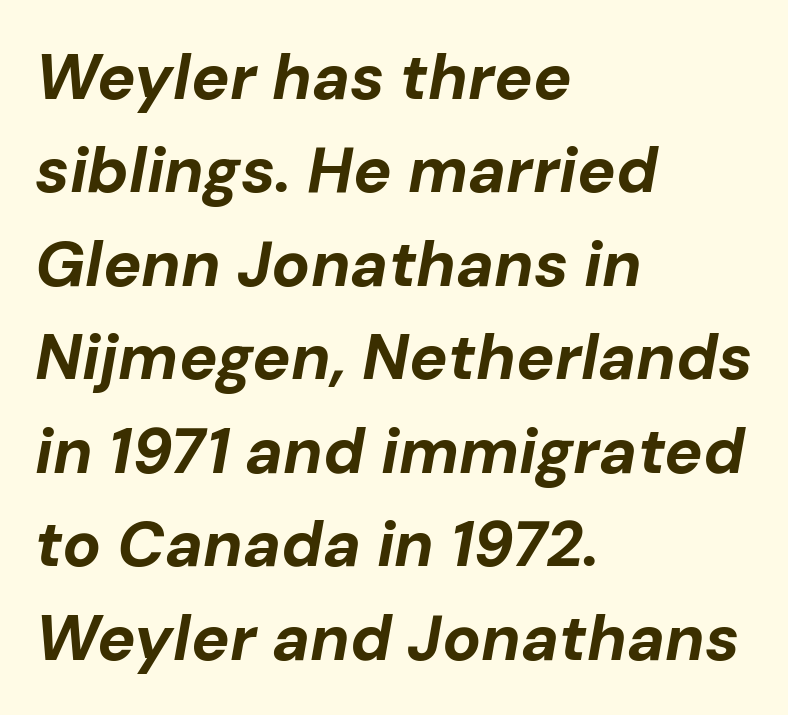
Rendered with sloped, italic letterforms. Decoration check: the copy has no underline. The passage shown has conventional tracking throughout. Leading matches the norm, producing a regular column. The lines are quadded left. The typesetting leans heavy: a genuine bold.
